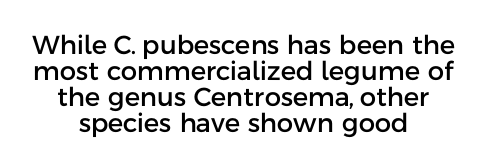
The image shows 26 px text type, upright; set centered, tight line spacing (1.0x), normal letter spacing, not underlined.
